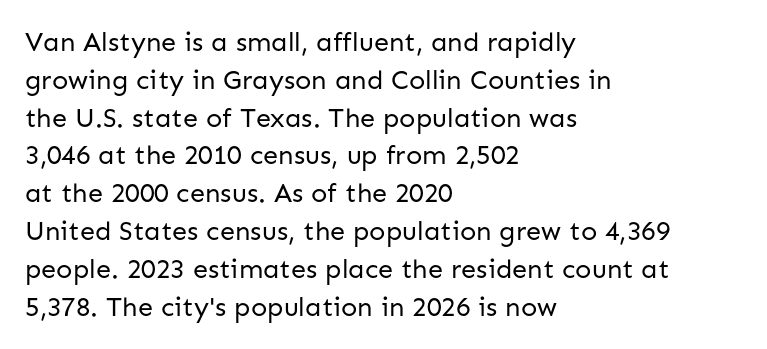
{"italic": "no", "bold": "no", "underline": "no", "align": "left", "line_spacing": "normal", "line_spacing_ratio": 1.4, "letter_spacing": "normal", "letter_spacing_em": 0.0, "glyph_px": 27}
